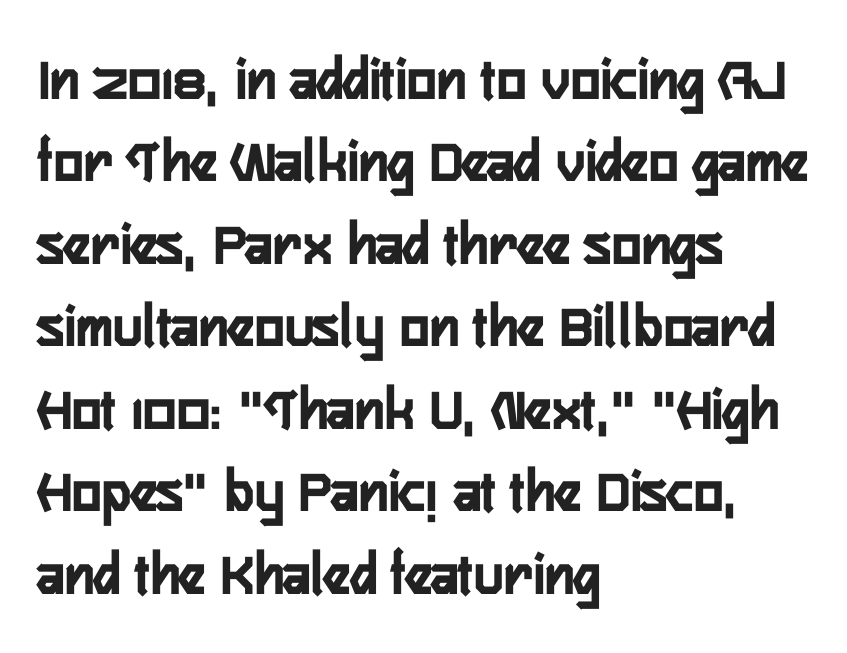
The image shows 62 px semibold, condensed sans-serif type, upright; set left-aligned, normal line spacing (1.33x), normal letter spacing, not underlined; low stroke contrast and a medium x-height.
